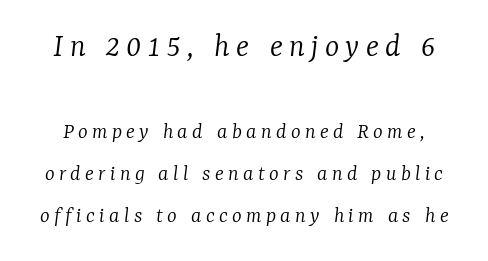
Q: Is the text bold? A: No.
Q: Is the text italic (slanted)? A: Yes, it leans right by about 7 degrees.
Q: Is the typeface a serif or a sans-serif typeface? A: Serif.
Q: Is the text underlined? A: No.
Q: Which block of text is set in a larger size, the first (top) or the second (bottom)? A: The first (top) one.
Q: Width (condensed, normal, or wide)? A: Normal.
Q: Stroke contrast? A: Low.
Q: x-height? A: Medium.
Q: Monospaced? A: No.
